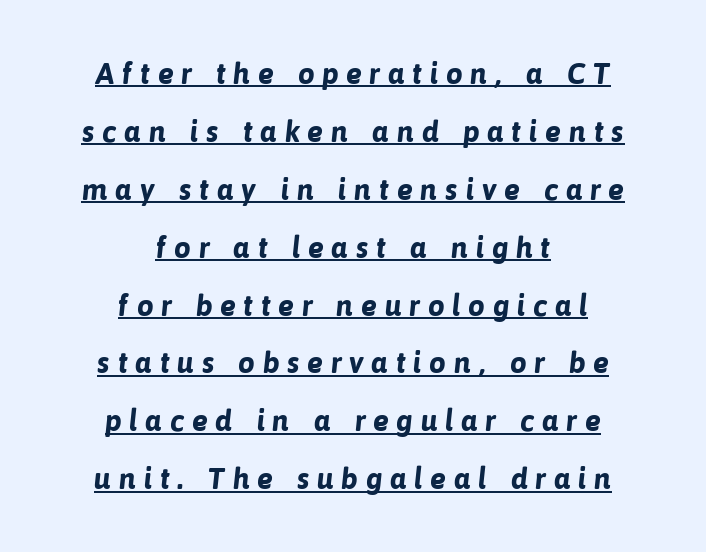
Q: Is the text bold? A: Yes.
Q: Is the typeface a serif or a sans-serif typeface? A: Sans-serif.
Q: Is the text underlined? A: Yes.
Q: How is the paragraph aligned? A: Centered.
Q: Is the spacing between letters normal or unusually wide? A: Unusually wide.
Q: Is the spacing between lines tight, normal or loose? A: Loose.
Q: Width (condensed, normal, or wide)? A: Normal.
Q: Stroke contrast? A: Low.
Q: x-height? A: Medium.
Q: Monospaced? A: No.
